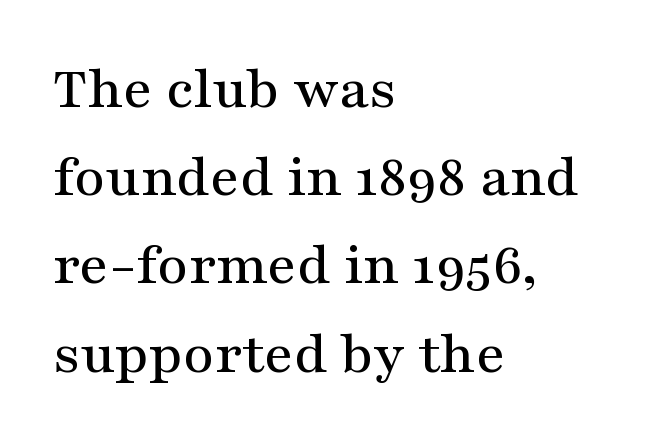
The image shows 60 px wide serif type, upright; set left-aligned, normal line spacing (1.47x), normal letter spacing, not underlined; medium stroke contrast and a medium x-height.
